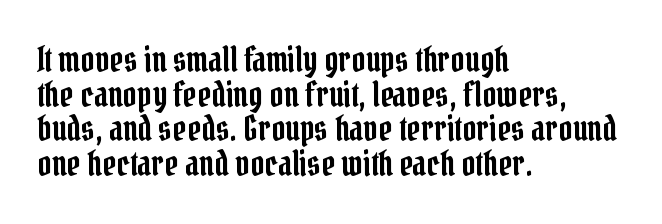
Q: Is the text italic (slanted)? A: No, it is upright.
Q: Is the typeface a serif or a sans-serif typeface? A: Serif.
Q: Is the text underlined? A: No.
Q: How is the paragraph aligned? A: Left-aligned.
Q: Is the spacing between letters normal or unusually wide? A: Normal.
Q: Is the spacing between lines tight, normal or loose? A: Tight.
Q: Width (condensed, normal, or wide)? A: Condensed.
Q: Stroke contrast? A: Low.
Q: x-height? A: Medium.
Q: Monospaced? A: No.
